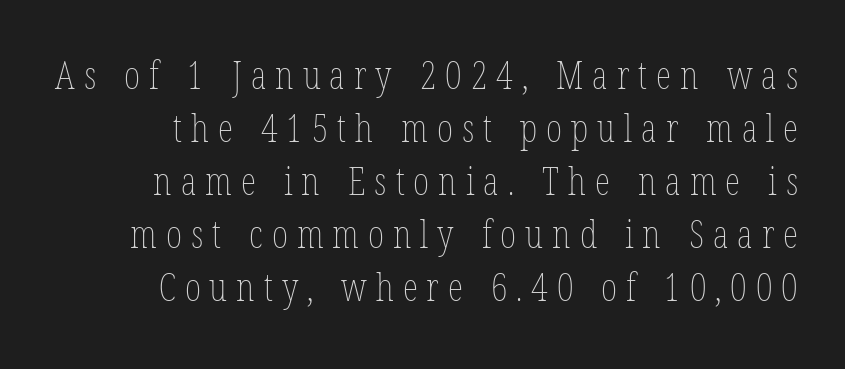
{"italic": "no", "bold": "no", "weight": "thin", "width": "condensed", "stroke_contrast": "low", "x_height": "medium", "monospaced": "no", "underline": "no", "line_spacing": "normal", "line_spacing_ratio": 1.36, "letter_spacing": "wide", "letter_spacing_em": 0.23, "glyph_px": 39}
